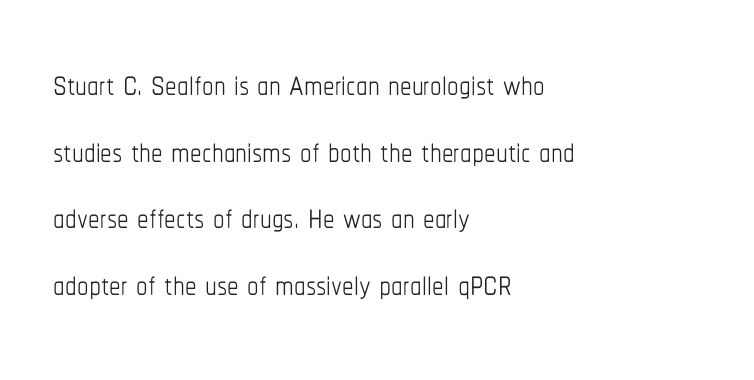
{"italic": "no", "bold": "no", "weight": "thin", "width": "condensed", "stroke_contrast": "low", "x_height": "medium", "monospaced": "no", "underline": "no", "align": "left", "line_spacing": "normal", "line_spacing_ratio": 1.45, "letter_spacing": "normal", "letter_spacing_em": 0.0, "glyph_px": 46}
